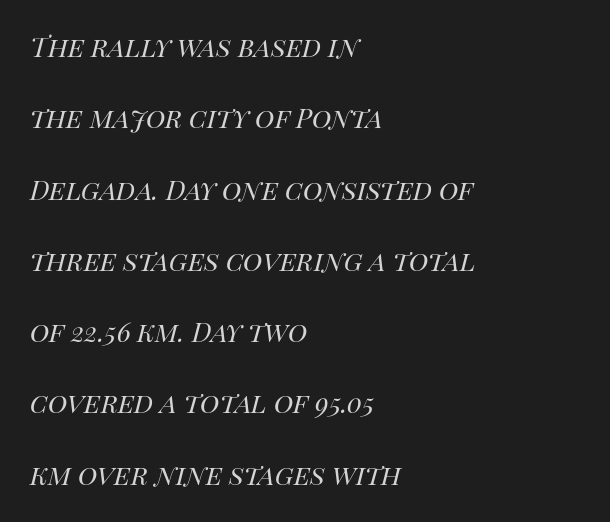
{"italic": "yes", "lean": "right", "slant_degrees": 14, "bold": "no", "weight": "regular", "width": "normal", "stroke_contrast": "high", "x_height": "large", "monospaced": "no", "underline": "no", "align": "left", "line_spacing": "loose", "line_spacing_ratio": 2.16, "letter_spacing": "normal", "letter_spacing_em": 0.0, "glyph_px": 33}
